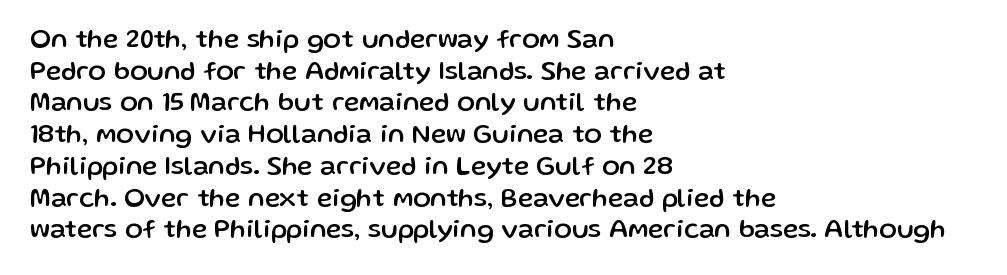
The image shows 26 px text type, upright; set left-aligned, line spacing 1.22x, normal letter spacing, not underlined.
